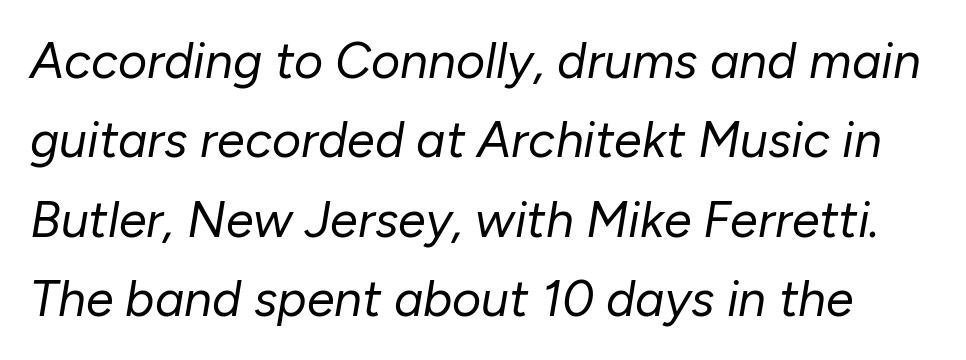
{"italic": "yes", "lean": "right", "slant_degrees": 10, "bold": "no", "weight": "regular", "width": "normal", "stroke_contrast": "low", "x_height": "medium", "monospaced": "no", "underline": "no", "line_spacing": "normal", "line_spacing_ratio": 1.59, "letter_spacing": "normal", "letter_spacing_em": 0.0, "glyph_px": 50}
